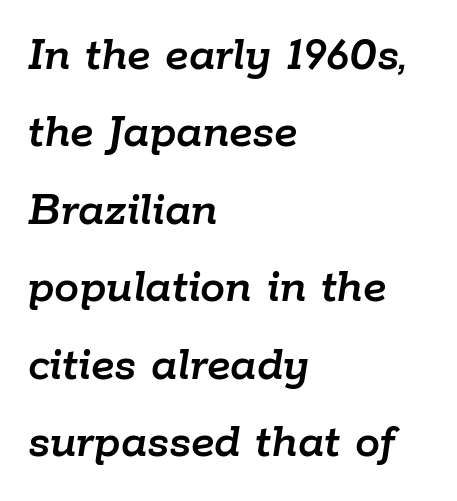
Inter-character spacing is left at the font's built-in metrics. The line-height multiplier appears to be the usual default. Spacing verdict: proportional, widths tailored to each character. These lines stack with their left ends in a neat column.
